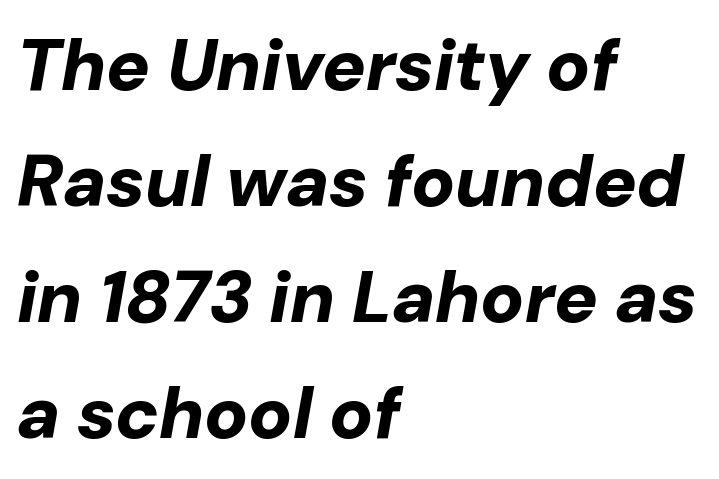
Q: Is the text bold? A: Yes.
Q: Is the text italic (slanted)? A: Yes, it leans right by about 10 degrees.
Q: Is the text underlined? A: No.
Q: How is the paragraph aligned? A: Left-aligned.
Q: Is the spacing between letters normal or unusually wide? A: Normal.
Q: Is the spacing between lines tight, normal or loose? A: Normal.
Q: Width (condensed, normal, or wide)? A: Normal.
Q: Stroke contrast? A: Low.
Q: x-height? A: Medium.
Q: Monospaced? A: No.
